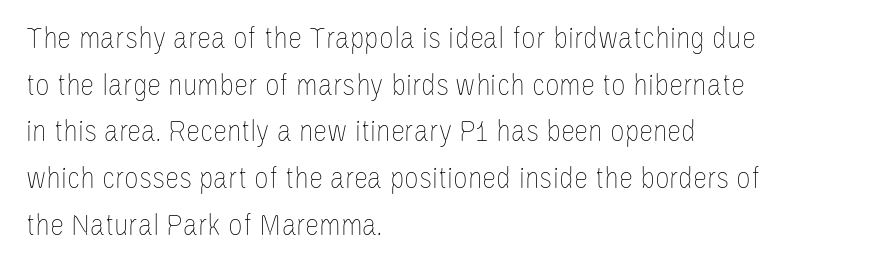
{"italic": "no", "bold": "no", "weight": "thin", "width": "condensed", "stroke_contrast": "low", "x_height": "large", "monospaced": "no", "underline": "no", "align": "left", "line_spacing": "normal", "line_spacing_ratio": 1.46, "letter_spacing": "normal", "letter_spacing_em": 0.0, "glyph_px": 32}
